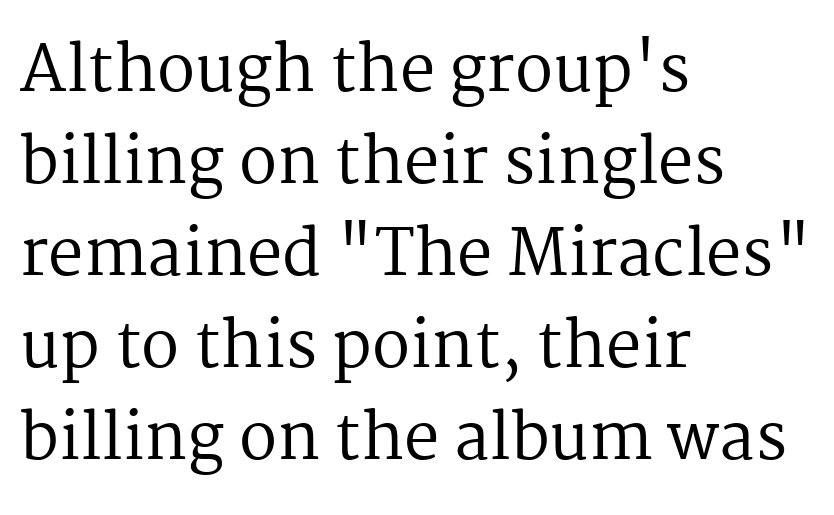
The image shows 63 px regular-weight serif type, upright; set left-aligned, normal line spacing (1.46x), normal letter spacing, not underlined; medium stroke contrast and a medium x-height.
